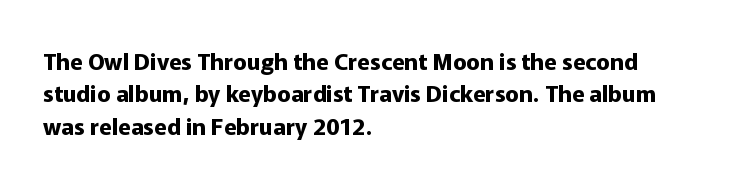
The space directly below the letters is spotless. A dark, heavy texture on the line: the type is bold. Every row of glyphs begins at an identical x-position on the left. Posture: vertical.
